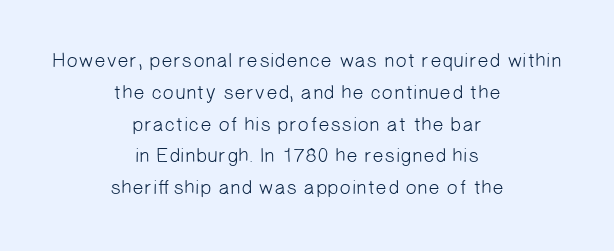
The rows are spaced the way most documents space them. Ink coverage per letter is moderate at most. Visually the block forms a symmetrical silhouette, jagged on both flanks. Nobody touched the tracking dial on this one. The words here are not underlined.
